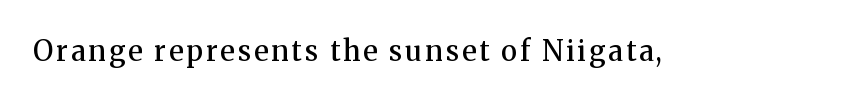
The letters carry serifs — small finishing strokes at the ends of their stems. Its strokes are somewhat broadened, the hallmark of semibold type. Note the varied advance widths — an 'i' is clearly narrower than an 'm'. If you drew a line through each stem, it would be perfectly vertical.
